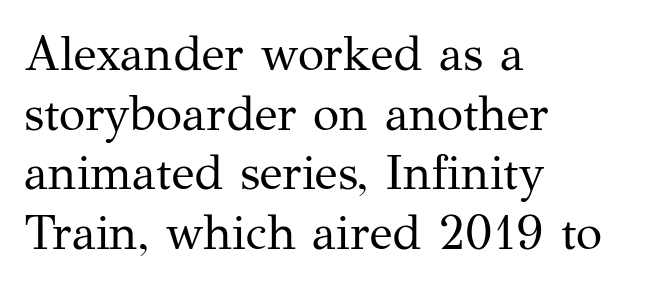
Style check: upright. Check the space under the baseline: it is left empty. Compared with typical body copy, the letter spacing here is the same. If you drew a ruler down the left edge, every line would touch it. Here the designer chose a conventional face with non-uniform glyph widths. Caption: face not bold, strokes unweighted.
